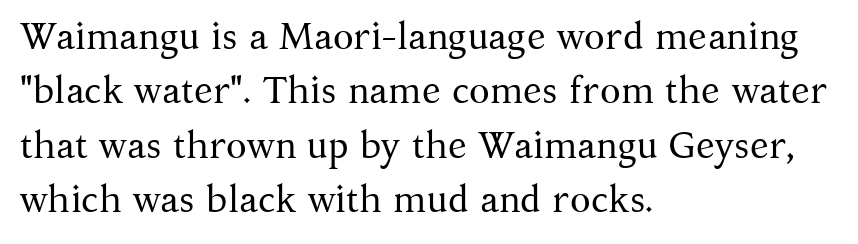
Q: Is the text bold? A: No.
Q: Is the text italic (slanted)? A: No, it is upright.
Q: Is the typeface a serif or a sans-serif typeface? A: Serif.
Q: Is the text underlined? A: No.
Q: How is the paragraph aligned? A: Left-aligned.
Q: Is the spacing between letters normal or unusually wide? A: Normal.
Q: Is the spacing between lines tight, normal or loose? A: Normal.
Q: Width (condensed, normal, or wide)? A: Normal.
Q: Stroke contrast? A: Medium.
Q: x-height? A: Medium.
Q: Monospaced? A: No.
